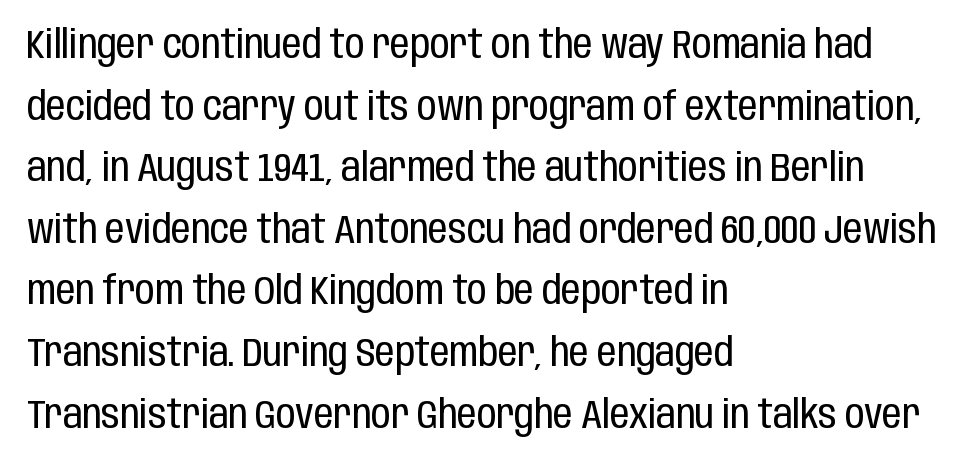
Each row of text sits above clean, open space. The font family rendered here belongs to the sans-serif group. No heavy texture on the line: the type isn't bold. The face used here is rendered with its standard letterfit. The rendering uses natural spacing where letterforms have individual widths.
